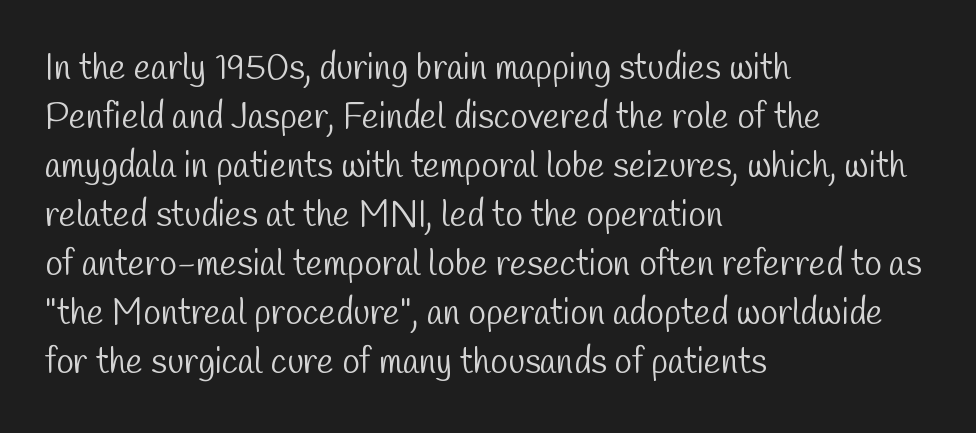
The image shows 36 px light, condensed sans-serif type; set left-aligned, normal line spacing (1.36x), normal letter spacing, not underlined; low stroke contrast and a medium x-height.
